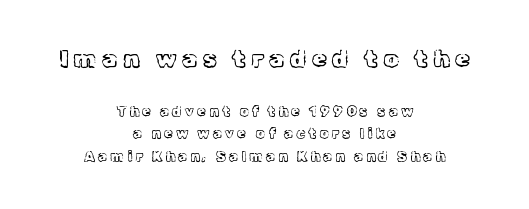
The image shows 24 px text type, upright; set centered, normal line spacing (1.61x), unusually wide letter spacing (+0.24 em), not underlined; the first (top) block is 1.71x larger.
